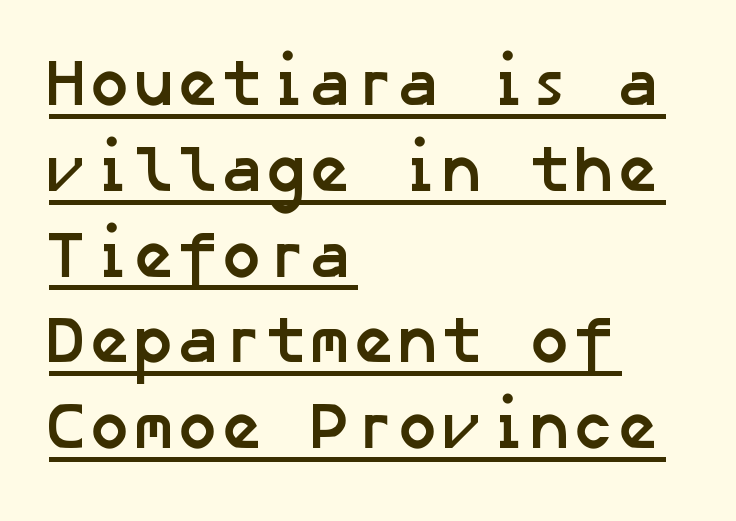
On the weight axis this lands at bold, roughly 700. The rendering anchors every line to the left-hand side. This rendering features underlined lettering. The passage shown is typeset with a sans-serif family.
